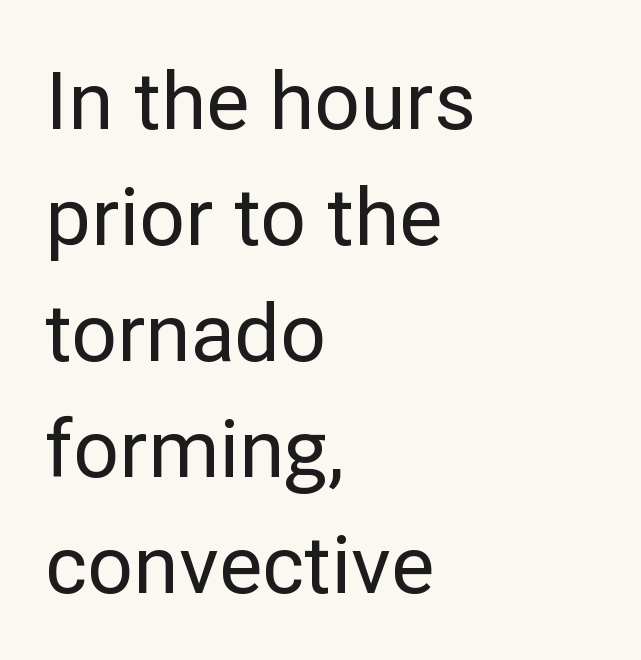
Q: Is the text italic (slanted)? A: No, it is upright.
Q: Is the typeface a serif or a sans-serif typeface? A: Sans-serif.
Q: Is the text underlined? A: No.
Q: How is the paragraph aligned? A: Left-aligned.
Q: Is the spacing between letters normal or unusually wide? A: Normal.
Q: Is the spacing between lines tight, normal or loose? A: Normal.
Q: Width (condensed, normal, or wide)? A: Normal.
Q: Stroke contrast? A: Low.
Q: x-height? A: Medium.
Q: Monospaced? A: No.
